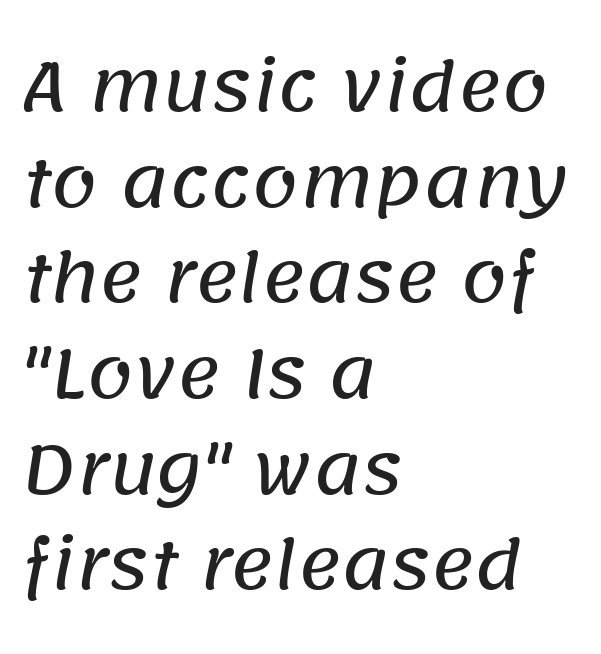
{"serif": "no", "width": "normal", "stroke_contrast": "low", "x_height": "large", "monospaced": "no", "underline": "no", "align": "left", "line_spacing": "normal", "line_spacing_ratio": 1.45, "letter_spacing": "normal", "letter_spacing_em": 0.0, "glyph_px": 66}
